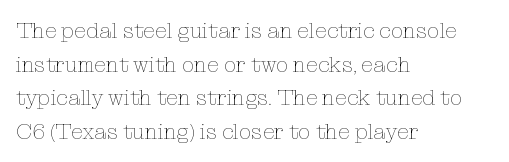
The image shows 22 px text type, upright; set left-aligned, normal line spacing (1.53x), normal letter spacing, not underlined.
